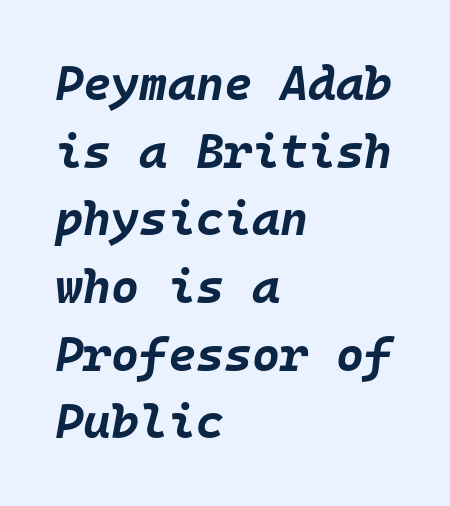
The image shows 48 px bold type, italic (leaning right), monospaced; set left-aligned, normal line spacing (1.41x), normal letter spacing, not underlined; low stroke contrast and a large x-height.
